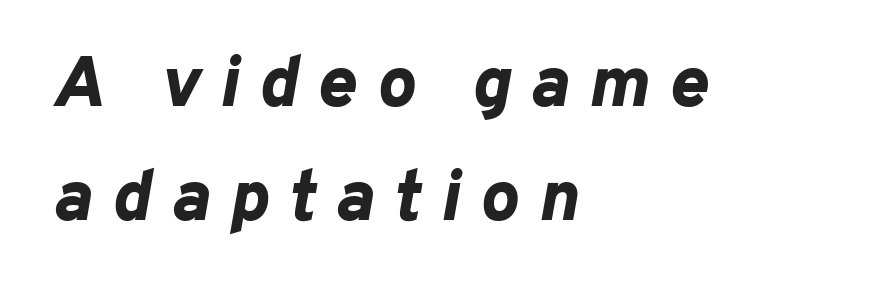
The image shows 72 px bold type, italic (leaning right); set left-aligned, normal line spacing (1.58x), unusually wide letter spacing (+0.28 em), not underlined; low stroke contrast and a medium x-height.
